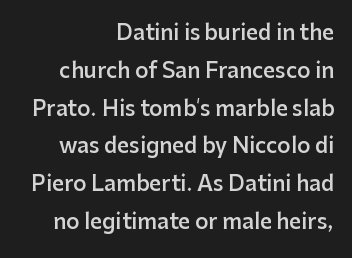
The image shows 21 px text type, upright; set right-aligned, line spacing 1.8x, normal letter spacing, not underlined.
